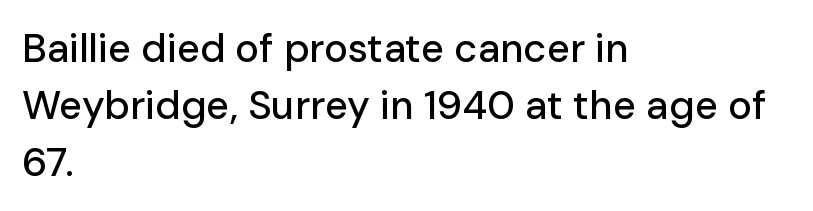
{"serif": "no", "italic": "no", "width": "normal", "stroke_contrast": "low", "x_height": "medium", "monospaced": "no", "underline": "no", "align": "left", "line_spacing": "normal", "line_spacing_ratio": 1.42, "letter_spacing": "normal", "letter_spacing_em": 0.0, "glyph_px": 40}
